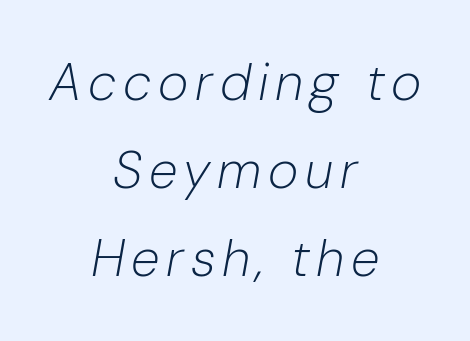
{"italic": "yes", "lean": "right", "slant_degrees": 10, "bold": "no", "weight": "light", "width": "normal", "stroke_contrast": "low", "x_height": "medium", "monospaced": "no", "underline": "no", "align": "center", "line_spacing": "normal", "line_spacing_ratio": 1.69, "glyph_px": 52}
